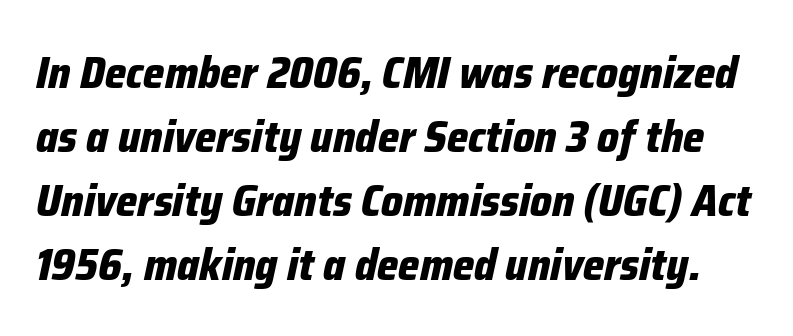
Q: Is the text bold? A: Yes.
Q: Is the text italic (slanted)? A: Yes, it leans right by about 12 degrees.
Q: Is the text underlined? A: No.
Q: Is the spacing between letters normal or unusually wide? A: Normal.
Q: Is the spacing between lines tight, normal or loose? A: Normal.
Q: Width (condensed, normal, or wide)? A: Condensed.
Q: Stroke contrast? A: Low.
Q: x-height? A: Medium.
Q: Monospaced? A: No.
